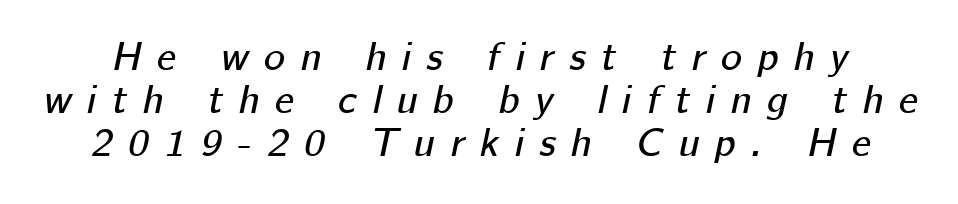
Q: Is the text italic (slanted)? A: Yes, it leans right by about 12 degrees.
Q: Is the text underlined? A: No.
Q: Is the spacing between letters normal or unusually wide? A: Unusually wide.
Q: Is the spacing between lines tight, normal or loose? A: Tight.
Q: Width (condensed, normal, or wide)? A: Normal.
Q: Stroke contrast? A: Low.
Q: x-height? A: Medium.
Q: Monospaced? A: No.
